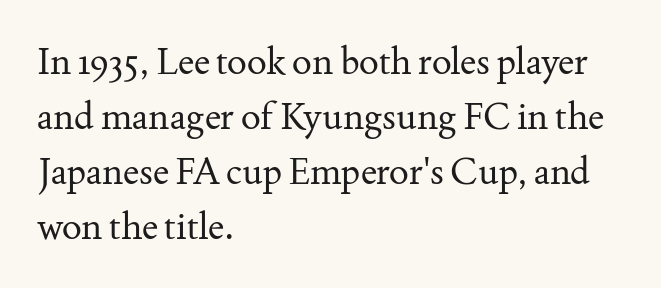
Q: Is the text bold? A: No.
Q: Is the text italic (slanted)? A: No, it is upright.
Q: Is the typeface a serif or a sans-serif typeface? A: Serif.
Q: Is the text underlined? A: No.
Q: How is the paragraph aligned? A: Left-aligned.
Q: Is the spacing between letters normal or unusually wide? A: Normal.
Q: Is the spacing between lines tight, normal or loose? A: Normal.
Q: Width (condensed, normal, or wide)? A: Normal.
Q: Stroke contrast? A: Medium.
Q: x-height? A: Small.
Q: Monospaced? A: No.
